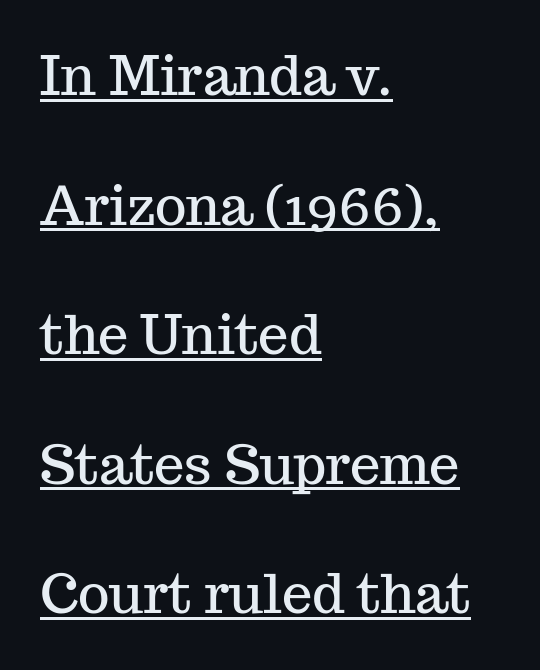
The image shows 54 px serif type, upright; set left-aligned, loose line spacing (2.4x), normal letter spacing, underlined; medium stroke contrast and a medium x-height.
